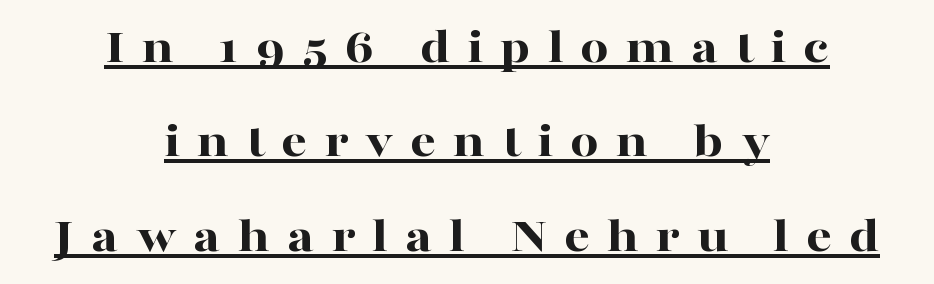
A continuous stroke trails under the words, as in a hyperlink. Horizontal alignment here is central, giving a formal, balanced look. The passage shown has open, widely tracked lettering throughout. Serifs: yes, visible at the terminals of the letterforms. The strokes are fattened all the way to bold.
